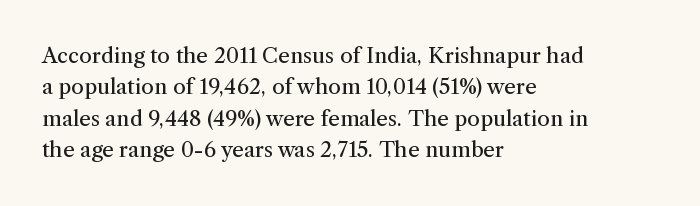
Each row of text sits above clean, open space. Italic? Not at all — the glyphs are vertical. Typeset ragged right — the left edge is the straight one. Each word holds together tightly as a unit, with standard inter-letter gaps. Interline gaps are of average width in this sample.
